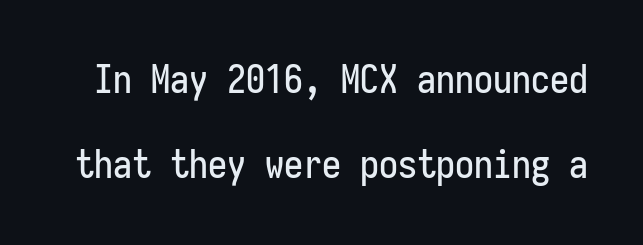
Each letter, wide or thin by design, is forced into the same width here. The glyphs are unaccompanied by any horizontal stroke below them. Examine the stroke ends and you'll find no serifs. Words appear dense and cohesive because spacing is normal. Notice how the stems are strictly vertical — no italics here. Interline gaps are noticeably wide in this sample.
